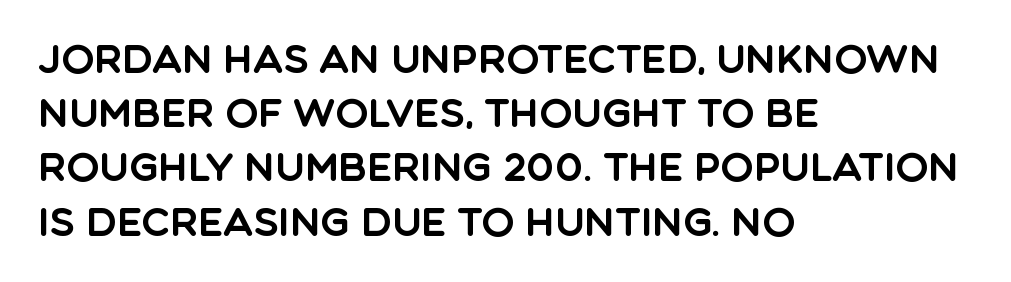
Evenly set lines give the paragraph a standard silhouette. Look at the bottom of the vertical strokes: they stop flat, with no serifs. Where is the straight margin? On the left. The lettering holds an erect, upright posture throughout. Compared with typical body copy, the letter spacing here is the same. Any mark beneath the type? The region is blank.
